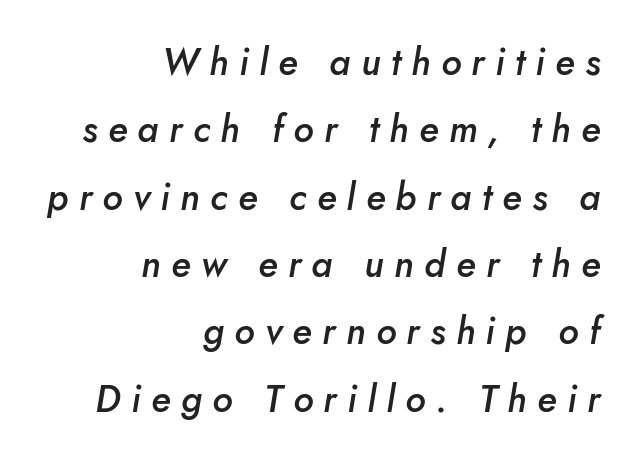
Q: Is the text bold? A: Semi-bold.
Q: Is the text italic (slanted)? A: Yes, it leans right by about 5 degrees.
Q: Is the text underlined? A: No.
Q: How is the paragraph aligned? A: Right-aligned.
Q: Is the spacing between letters normal or unusually wide? A: Unusually wide.
Q: Width (condensed, normal, or wide)? A: Normal.
Q: Stroke contrast? A: Low.
Q: x-height? A: Small.
Q: Monospaced? A: No.
